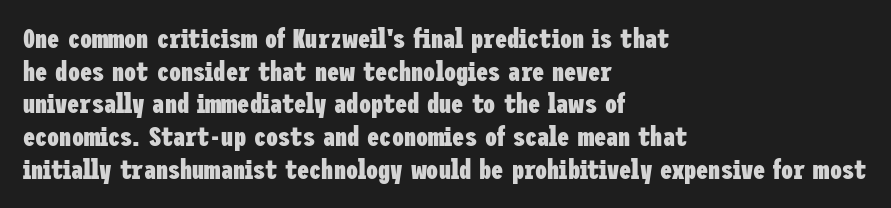
{"italic": "no", "bold": "yes", "underline": "no", "align": "left", "line_spacing_ratio": 1.21, "letter_spacing": "normal", "letter_spacing_em": 0.0, "glyph_px": 27}
